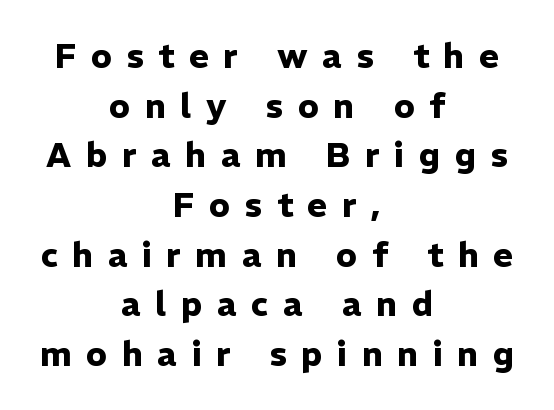
{"serif": "no", "italic": "no", "bold": "yes", "weight": "heavy", "width": "normal", "stroke_contrast": "low", "x_height": "medium", "monospaced": "no", "underline": "no", "align": "center", "line_spacing": "normal", "line_spacing_ratio": 1.46, "letter_spacing": "wide", "letter_spacing_em": 0.43, "glyph_px": 34}
